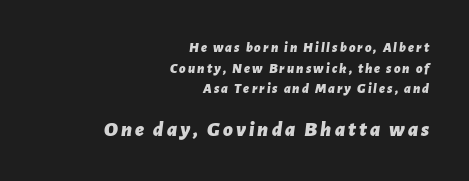
{"italic": "yes", "lean": "right", "slant_degrees": 7, "bold": "yes", "underline": "no", "align": "right", "line_spacing": "normal", "line_spacing_ratio": 1.47, "larger_block": "second", "size_ratio": 1.5, "glyph_px": 21}
